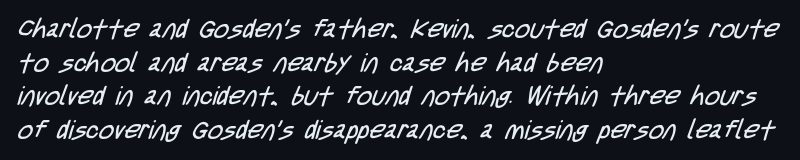
Q: Is the text bold? A: No.
Q: Is the text underlined? A: No.
Q: How is the paragraph aligned? A: Left-aligned.
Q: Is the spacing between letters normal or unusually wide? A: Normal.
Q: Is the spacing between lines tight, normal or loose? A: Normal.
